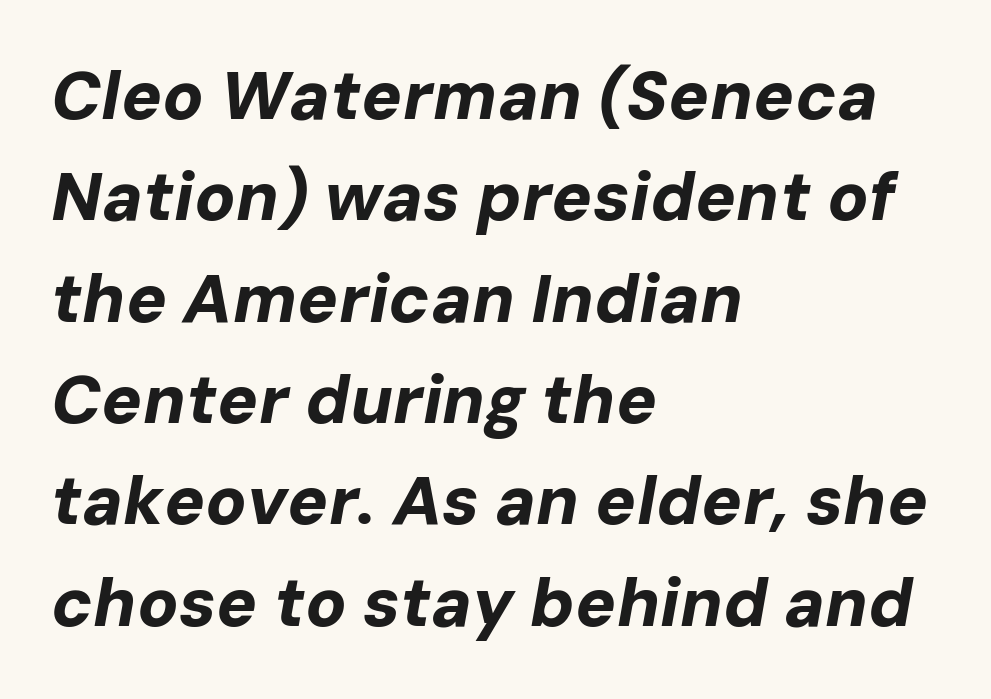
The image shows 68 px bold type, italic (leaning right); set left-aligned, normal line spacing (1.49x), normal letter spacing, not underlined; low stroke contrast and a medium x-height.
